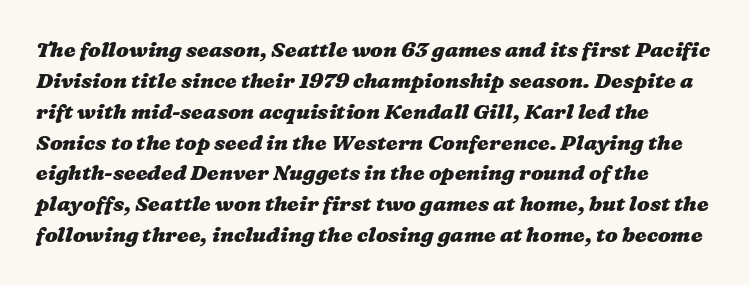
Honestly, the letter spacing is just normal — you wouldn't notice it. Its strokes are broad and dark, the hallmark of bold type. The vertical gap from one line to the next is medium. Beneath every word, the page is bare.
